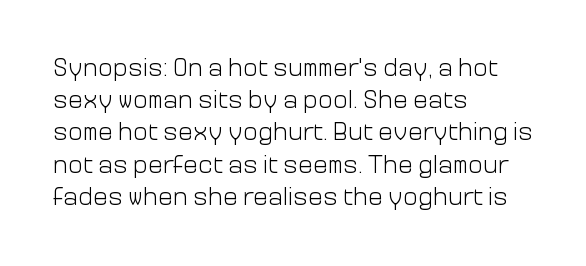
These lines keep a tight, regular rhythm from letter to letter. This sample is left-justified, so line endings fall wherever the words run out. The space between consecutive lines is moderate. Do the letters lean? They stand straight. The passage shown is not underscored anywhere. Stems and bowls with no extra thickness — not bold.
